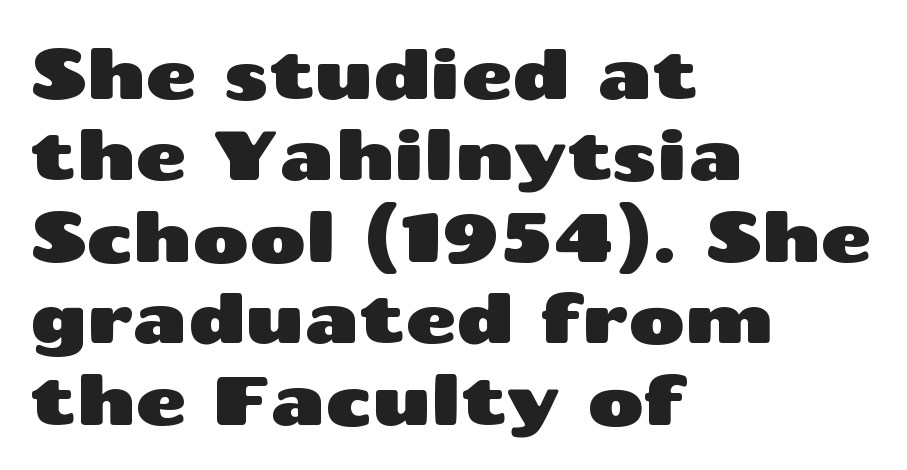
Nothing unusual about the tracking: characters are spaced as the font intends. Just letters on the line, the space beneath them empty. The paragraph has a hard left edge and a soft right edge. Are there feet on the stems? There aren't — it's a sans.
